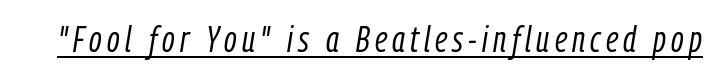
Has an underline been added? It has. Stems and bowls with no extra thickness — not bold. You can tell it's italic because the verticals aren't actually vertical. The face used here is proportionally spaced, like ordinary book or web type.
